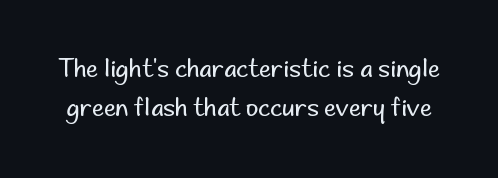
{"italic": "no", "bold": "no", "underline": "no", "line_spacing": "normal", "line_spacing_ratio": 1.61, "letter_spacing": "normal", "letter_spacing_em": 0.0, "glyph_px": 24}
